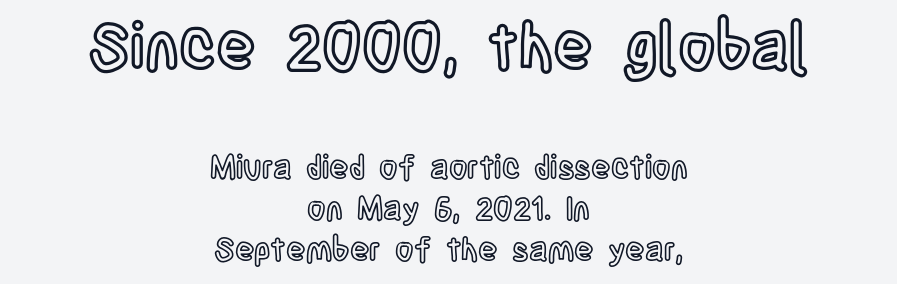
Q: Is the text italic (slanted)? A: No, it is upright.
Q: Is the text underlined? A: No.
Q: How is the paragraph aligned? A: Centered.
Q: Is the spacing between letters normal or unusually wide? A: Normal.
Q: Is the spacing between lines tight, normal or loose? A: Normal.
Q: Which block of text is set in a larger size, the first (top) or the second (bottom)? A: The first (top) one.
Q: Width (condensed, normal, or wide)? A: Condensed.
Q: x-height? A: Large.
Q: Monospaced? A: No.
